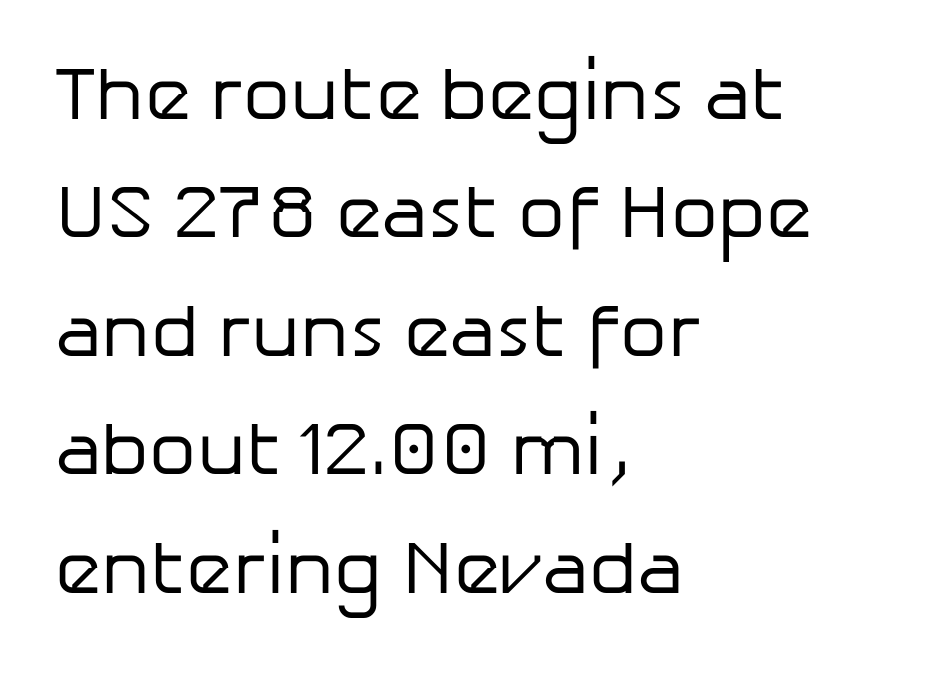
The image shows 75 px regular-weight sans-serif type, upright; set left-aligned, normal line spacing (1.58x), normal letter spacing, not underlined; low stroke contrast and a medium x-height.
